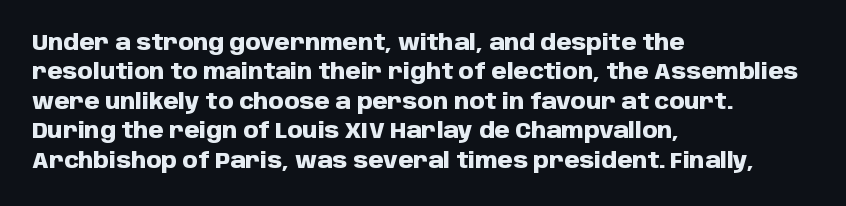
The image shows 22 px bold type, upright; set left-aligned, normal line spacing (1.34x), normal letter spacing, not underlined.
